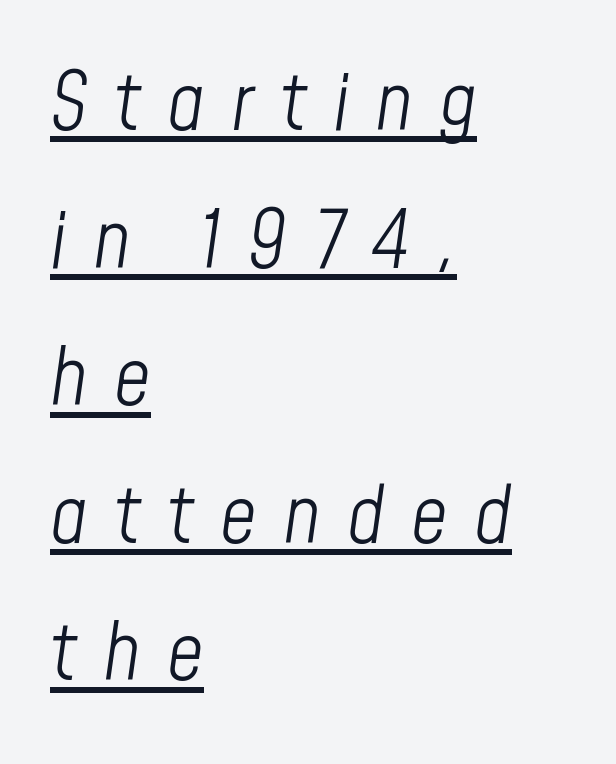
{"italic": "yes", "lean": "right", "slant_degrees": 8, "bold": "no", "weight": "light", "width": "condensed", "stroke_contrast": "low", "x_height": "medium", "monospaced": "no", "underline": "yes", "align": "left", "line_spacing_ratio": 1.72, "letter_spacing": "wide", "letter_spacing_em": 0.33, "glyph_px": 80}
